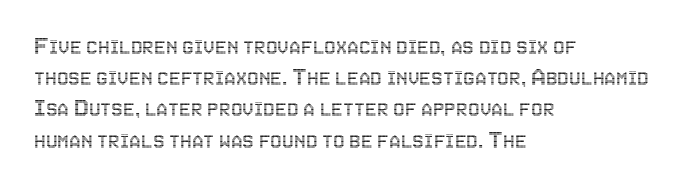
The image shows 26 px text type, upright; set left-aligned, line spacing 1.2x, normal letter spacing, not underlined.
